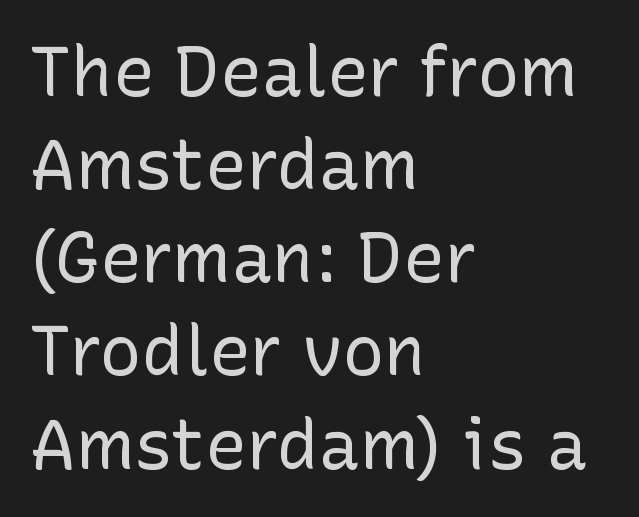
Q: Is the text bold? A: No.
Q: Is the text italic (slanted)? A: No, it is upright.
Q: Is the typeface a serif or a sans-serif typeface? A: Sans-serif.
Q: Is the text underlined? A: No.
Q: How is the paragraph aligned? A: Left-aligned.
Q: Is the spacing between letters normal or unusually wide? A: Normal.
Q: Is the spacing between lines tight, normal or loose? A: Normal.
Q: Width (condensed, normal, or wide)? A: Normal.
Q: Stroke contrast? A: Low.
Q: x-height? A: Medium.
Q: Monospaced? A: No.
